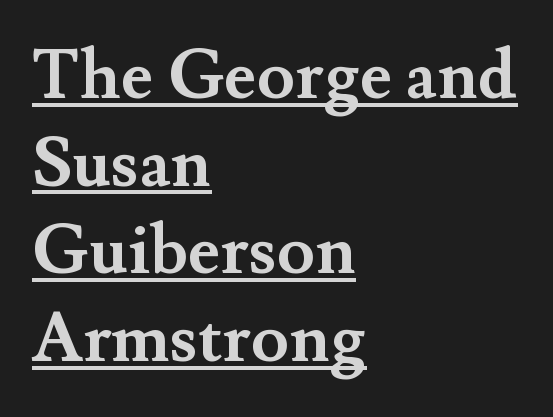
Q: Is the text bold? A: Yes.
Q: Is the text italic (slanted)? A: No, it is upright.
Q: Is the typeface a serif or a sans-serif typeface? A: Serif.
Q: Is the text underlined? A: Yes.
Q: How is the paragraph aligned? A: Left-aligned.
Q: Is the spacing between letters normal or unusually wide? A: Normal.
Q: Is the spacing between lines tight, normal or loose? A: Normal.
Q: Width (condensed, normal, or wide)? A: Normal.
Q: Stroke contrast? A: Medium.
Q: x-height? A: Small.
Q: Monospaced? A: No.
